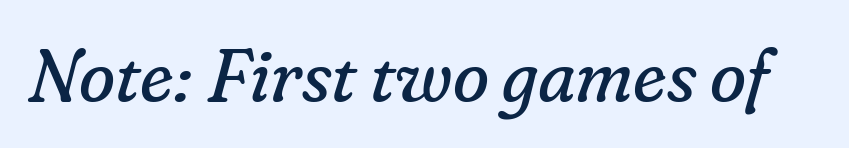
The image shows 74 px regular-weight serif type, italic (leaning right); set normal letter spacing, not underlined; low stroke contrast and a small x-height.
